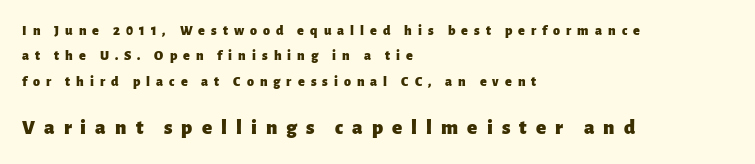
{"italic": "no", "bold": "yes", "underline": "no", "align": "left", "line_spacing_ratio": 1.82, "letter_spacing": "wide", "letter_spacing_em": 0.43, "larger_block": "second", "size_ratio": 1.5, "glyph_px": 21}
